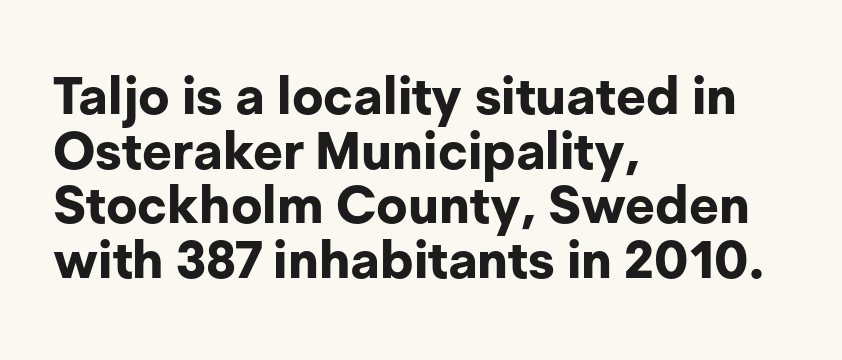
The image shows 52 px bold sans-serif type, upright; set left-aligned, tight line spacing (1.05x), normal letter spacing, not underlined; low stroke contrast and a medium x-height.
